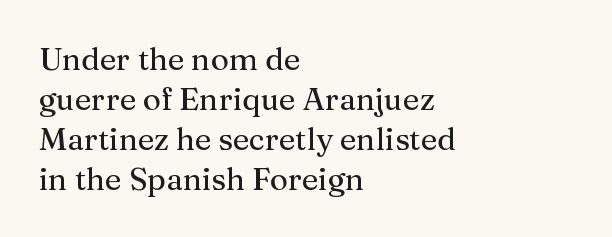
The rendering uses natural spacing where letterforms have individual widths. The letters carry serifs — small finishing strokes at the ends of their stems. In terms of leading, this rendering sits right in the middle. Bare-footed words on every line. Is the letter spacing exaggerated? No — it looks like the ordinary default. These lines stack with their left ends in a neat column.
